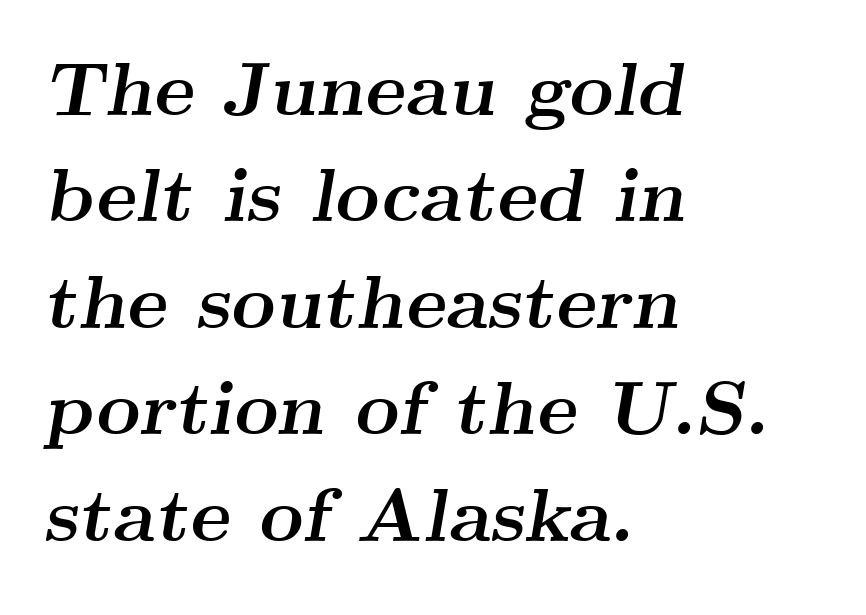
{"serif": "yes", "italic": "yes", "lean": "right", "slant_degrees": 9, "bold": "yes", "weight": "semibold", "width": "wide", "stroke_contrast": "medium", "x_height": "small", "monospaced": "no", "underline": "no", "align": "left", "line_spacing": "normal", "line_spacing_ratio": 1.4, "letter_spacing": "normal", "letter_spacing_em": 0.0, "glyph_px": 76}
